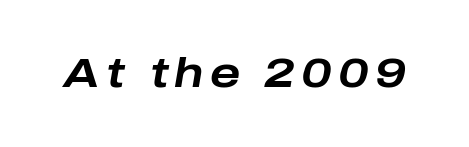
Q: Is the text bold? A: Yes.
Q: Is the text italic (slanted)? A: Yes, it leans right by about 10 degrees.
Q: Is the text underlined? A: No.
Q: Width (condensed, normal, or wide)? A: Wide.
Q: Stroke contrast? A: Low.
Q: x-height? A: Medium.
Q: Monospaced? A: No.
